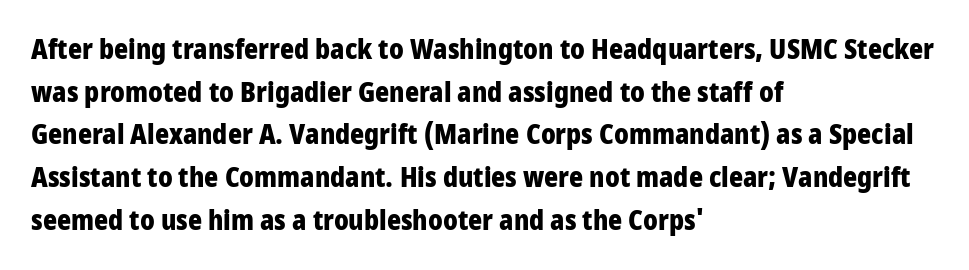
Typesetter's note: full bold, strokes at maximum text heaviness. Compared with typical paragraphs, the rows here are spaced about the same. Layout note: lines flush left. The passage shown is not underscored anywhere.
